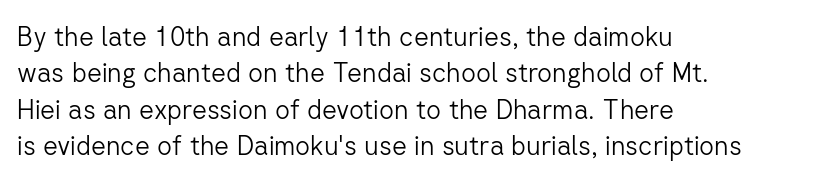
{"italic": "no", "bold": "no", "underline": "no", "align": "left", "line_spacing": "normal", "line_spacing_ratio": 1.4, "letter_spacing": "normal", "letter_spacing_em": 0.0, "glyph_px": 26}
